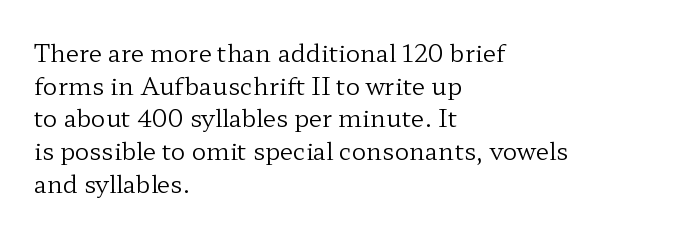
Plain, unruled lines of type. Ordinary non-slanted type is in use. Does extra space separate the letters? No, they use regular spacing. This is not heavy type; no bold has been used. These lines sit exactly where default settings would place them. Reading down the block, your eye returns to a fixed left position each line.
